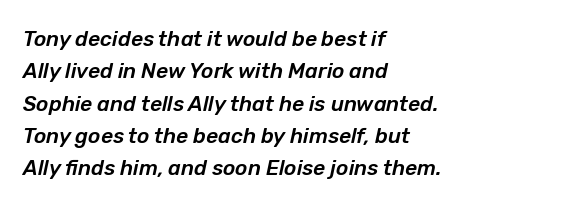
{"italic": "yes", "lean": "right", "slant_degrees": 12, "underline": "no", "align": "left", "line_spacing": "normal", "line_spacing_ratio": 1.54, "letter_spacing": "normal", "letter_spacing_em": 0.0, "glyph_px": 21}
